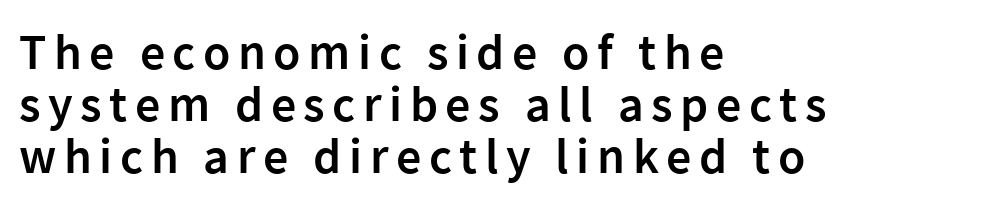
The letters advance in unequal steps, a hallmark of proportional type. These lines are composed in type without serifs. Notice how the stems are strictly vertical — no italics here. Is the block centered? No — it sits flush against the left margin.
